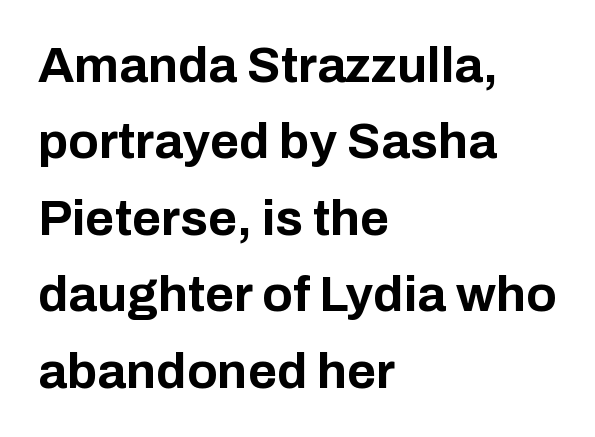
The image shows 50 px bold sans-serif type, upright; set left-aligned, normal line spacing (1.53x), normal letter spacing, not underlined; low stroke contrast and a medium x-height.
